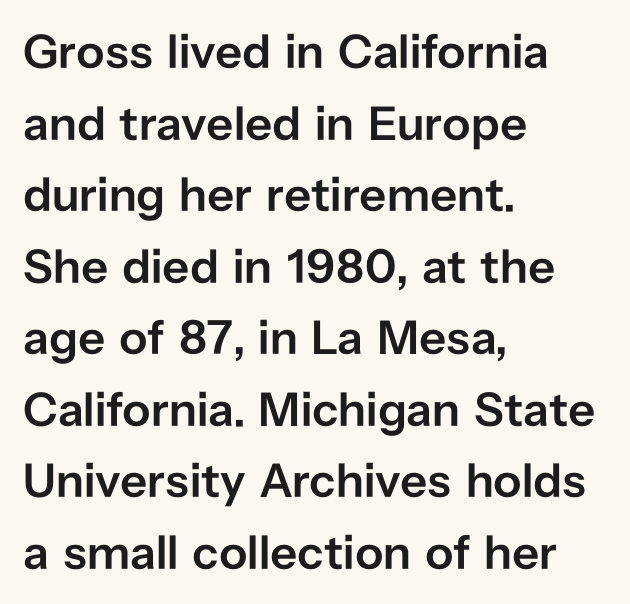
{"serif": "no", "italic": "no", "bold": "semi", "weight": "semibold", "width": "normal", "stroke_contrast": "low", "x_height": "medium", "monospaced": "no", "underline": "no", "align": "left", "line_spacing": "normal", "line_spacing_ratio": 1.49, "letter_spacing": "normal", "letter_spacing_em": 0.0, "glyph_px": 48}
